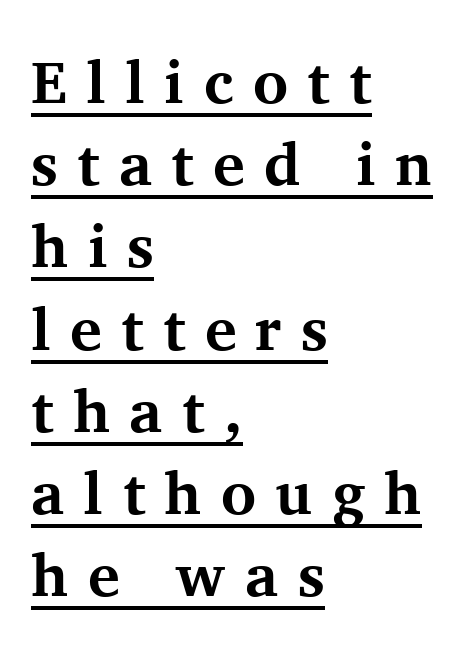
{"serif": "yes", "italic": "no", "bold": "yes", "weight": "bold", "width": "normal", "stroke_contrast": "medium", "x_height": "medium", "monospaced": "no", "underline": "yes", "align": "left", "line_spacing": "normal", "line_spacing_ratio": 1.37, "letter_spacing": "wide", "letter_spacing_em": 0.32, "glyph_px": 60}
